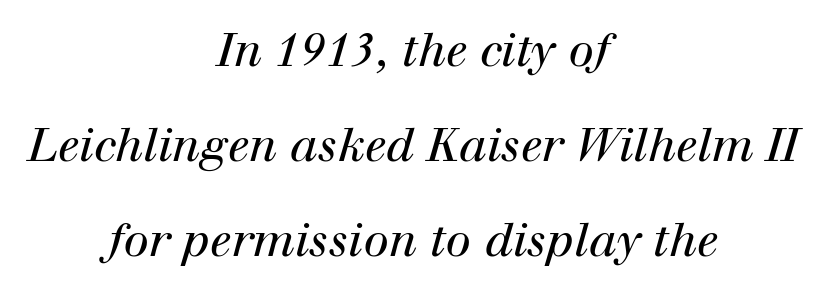
Q: Is the text bold? A: No.
Q: Is the text italic (slanted)? A: Yes, it leans right by about 12 degrees.
Q: Is the typeface a serif or a sans-serif typeface? A: Serif.
Q: Is the text underlined? A: No.
Q: How is the paragraph aligned? A: Centered.
Q: Is the spacing between letters normal or unusually wide? A: Normal.
Q: Is the spacing between lines tight, normal or loose? A: Loose.
Q: Width (condensed, normal, or wide)? A: Normal.
Q: Stroke contrast? A: High.
Q: x-height? A: Medium.
Q: Monospaced? A: No.
